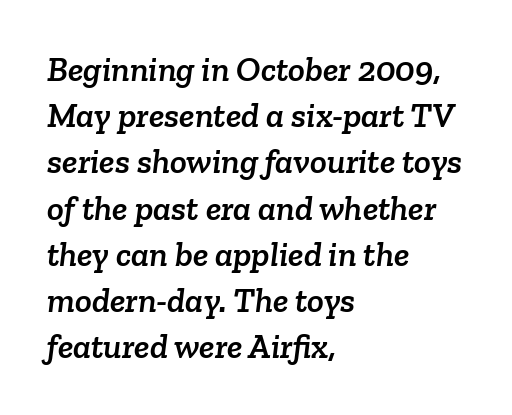
Interline gaps are of average width in this sample. This sample is left-justified, so line endings fall wherever the words run out. The type family on display is of the serif kind. Think of a printed novel: that variable character pitch is what you see here. Short note: letters normally spaced. Bare-footed words on every line.
